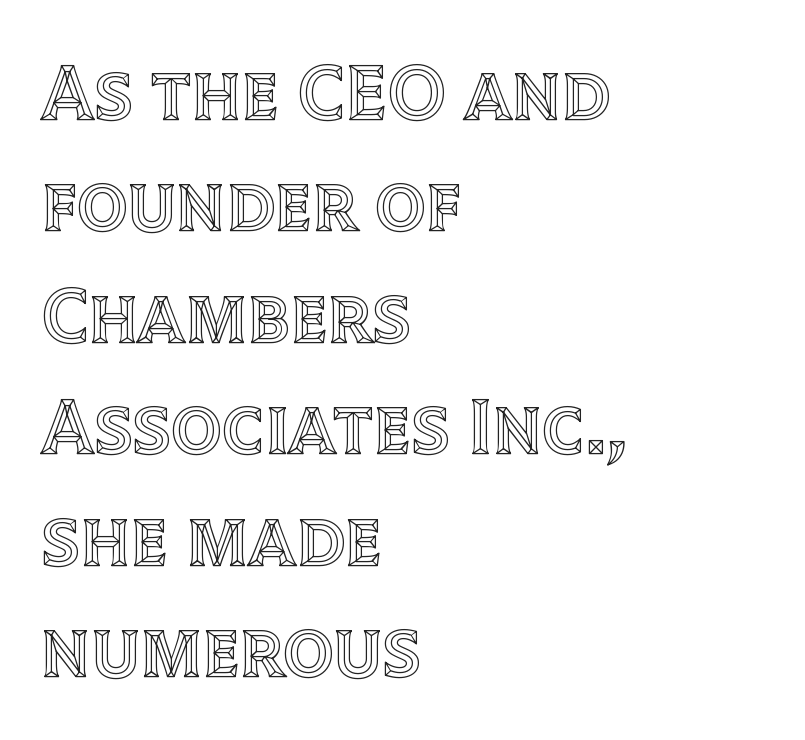
Q: Is the text italic (slanted)? A: No, it is upright.
Q: Is the text underlined? A: No.
Q: How is the paragraph aligned? A: Left-aligned.
Q: Is the spacing between letters normal or unusually wide? A: Normal.
Q: Is the spacing between lines tight, normal or loose? A: Normal.
Q: Width (condensed, normal, or wide)? A: Normal.
Q: x-height? A: Large.
Q: Monospaced? A: No.
